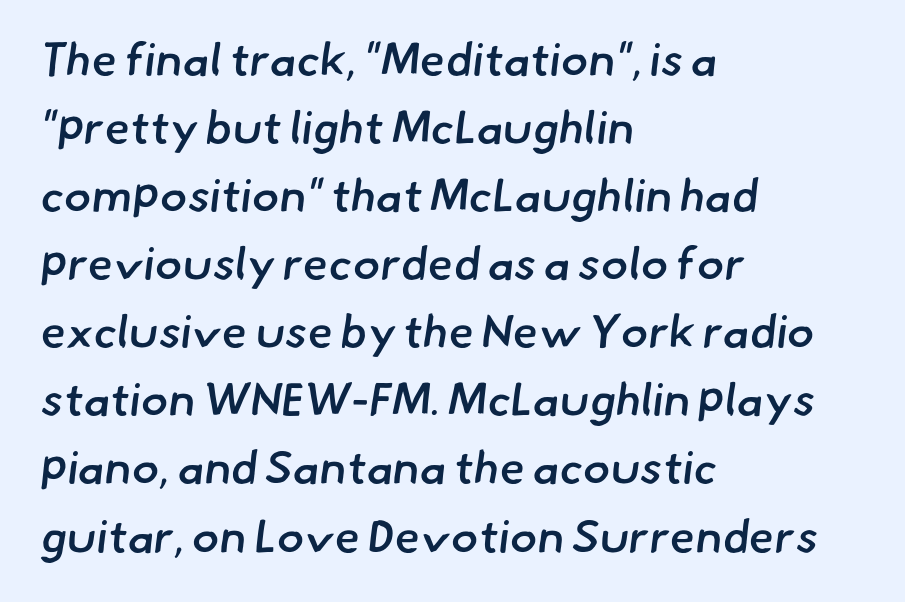
The image shows 46 px semibold sans-serif type; set left-aligned, normal line spacing (1.48x), normal letter spacing, not underlined; low stroke contrast and a small x-height.
